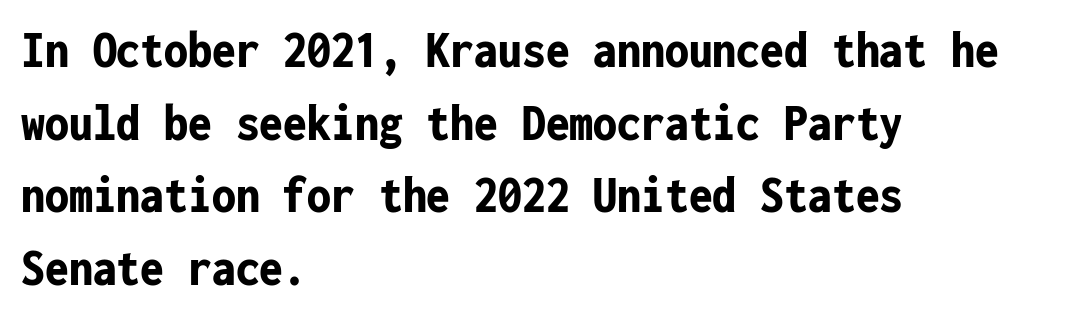
The typesetting leans heavy: a genuine bold. Honestly, the row spacing looks completely unremarkable. Monospaced: the letters line up in strict vertical columns. Compared with a centered layout, this one pins lines to the left instead. Quick note: underline off.
